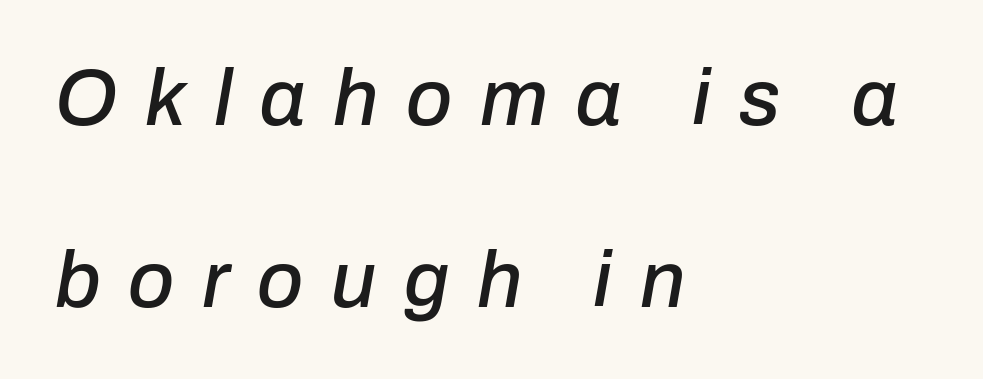
The space beneath each line is pristine and unruled. Display-style spreading of the glyphs; the letterfit is very open. Visually the block forms a straight wall on the left and a jagged coastline on the right. In terms of posture, this sample is oblique. The block of text is sparse from top to bottom, with ample space between rows. Varying glyph widths throughout — classic text-font behaviour.
